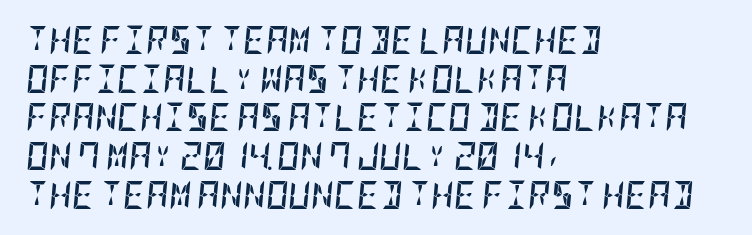
The foot of each line stays bare and open. The lettering tilts uniformly, giving the passage an italic look. Compared with a centered layout, this one pins lines to the left instead. You could call the tracking neutral — neither tight nor loose. The space between consecutive lines is moderate. Pretty heavy lettering here — definitely bold.
